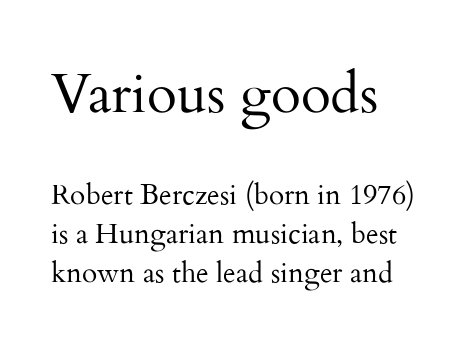
{"serif": "yes", "italic": "no", "bold": "no", "weight": "regular", "width": "normal", "stroke_contrast": "medium", "x_height": "small", "monospaced": "no", "underline": "no", "align": "left", "line_spacing": "normal", "line_spacing_ratio": 1.4, "letter_spacing": "normal", "letter_spacing_em": 0.0, "larger_block": "first", "size_ratio": 1.96, "glyph_px": 55}
